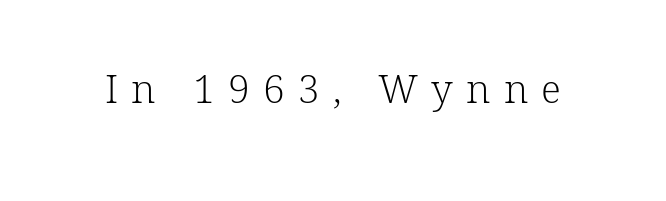
The image shows 39 px light serif type, upright; set unusually wide letter spacing (+0.34 em), not underlined; low stroke contrast and a medium x-height.
